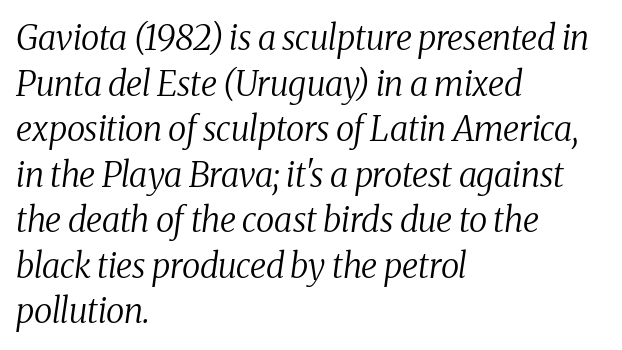
The image shows 34 px regular-weight serif type, italic (leaning right); set left-aligned, normal line spacing (1.34x), normal letter spacing, not underlined; medium stroke contrast and a medium x-height.
